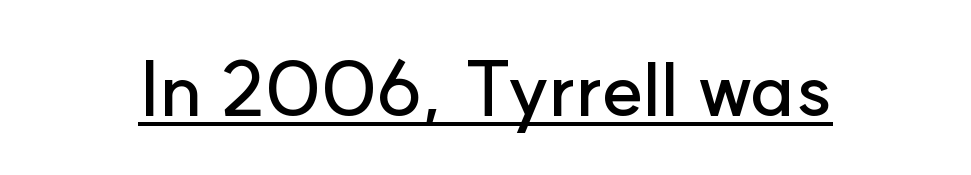
{"serif": "no", "italic": "no", "width": "normal", "stroke_contrast": "low", "x_height": "small", "monospaced": "no", "underline": "yes", "letter_spacing": "normal", "letter_spacing_em": 0.0, "glyph_px": 78}
